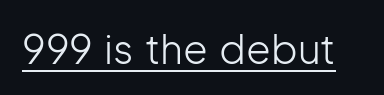
Q: Is the text bold? A: No.
Q: Is the text italic (slanted)? A: No, it is upright.
Q: Is the typeface a serif or a sans-serif typeface? A: Sans-serif.
Q: Is the text underlined? A: Yes.
Q: Is the spacing between letters normal or unusually wide? A: Normal.
Q: Width (condensed, normal, or wide)? A: Normal.
Q: Stroke contrast? A: Low.
Q: x-height? A: Medium.
Q: Monospaced? A: No.
